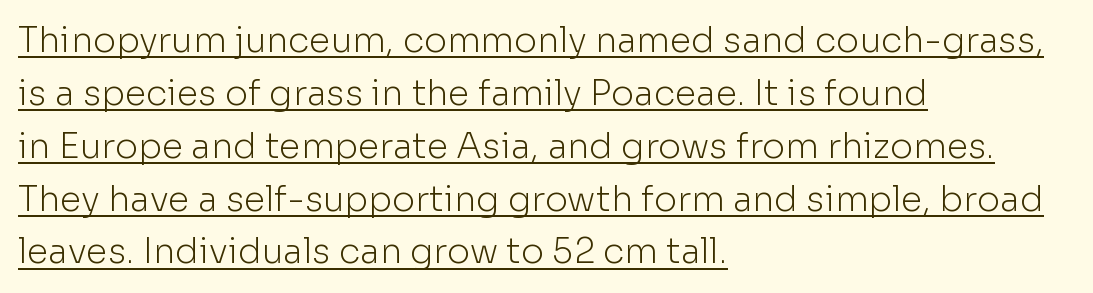
Q: Is the text bold? A: No.
Q: Is the text italic (slanted)? A: No, it is upright.
Q: Is the typeface a serif or a sans-serif typeface? A: Sans-serif.
Q: Is the text underlined? A: Yes.
Q: How is the paragraph aligned? A: Left-aligned.
Q: Is the spacing between letters normal or unusually wide? A: Normal.
Q: Is the spacing between lines tight, normal or loose? A: Normal.
Q: Width (condensed, normal, or wide)? A: Normal.
Q: Stroke contrast? A: Low.
Q: x-height? A: Medium.
Q: Monospaced? A: No.
